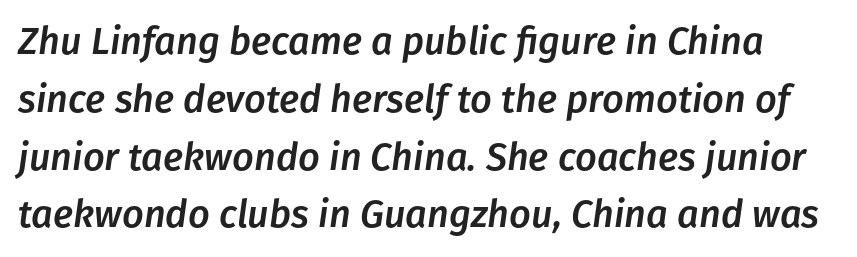
Q: Is the text italic (slanted)? A: Yes, it leans right by about 8 degrees.
Q: Is the text underlined? A: No.
Q: Is the spacing between letters normal or unusually wide? A: Normal.
Q: Is the spacing between lines tight, normal or loose? A: Normal.
Q: Width (condensed, normal, or wide)? A: Normal.
Q: Stroke contrast? A: Low.
Q: x-height? A: Medium.
Q: Monospaced? A: No.
